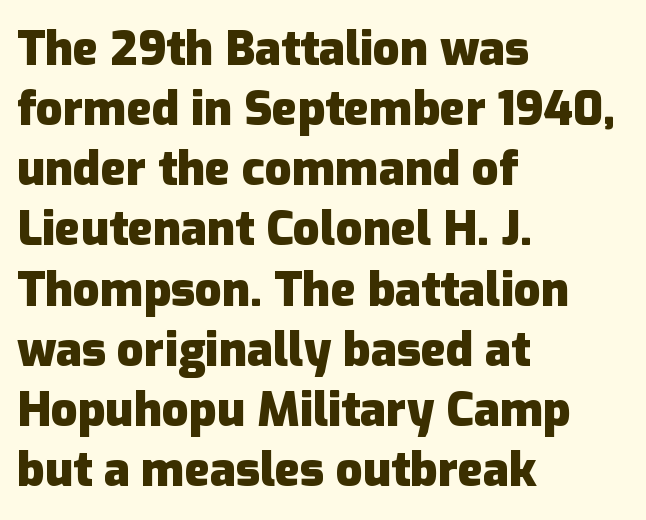
Typographic density is high because the face is bold. Vertical spacing — default. Type without underlining. The text was rendered using a sans face with plain stroke endings. A typesetter would call this proportional, since set widths differ per character. This sample uses an upright cut, with every glyph sitting square on the baseline.
